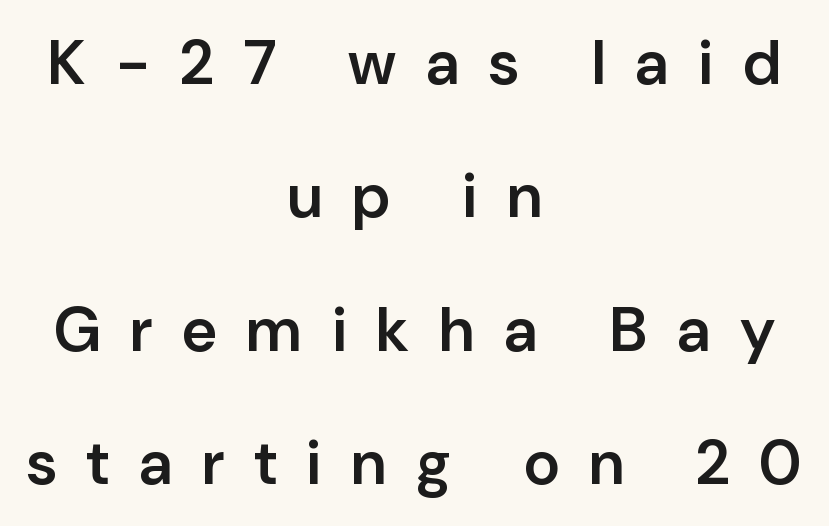
Caption: expanded tracking, letters set apart. How heavy is the stroke? Medium-heavy — a semibold, shy of bold. Each letter keeps its own natural width here, so spacing adapts to shape. The line-height multiplier appears high, well above default.
